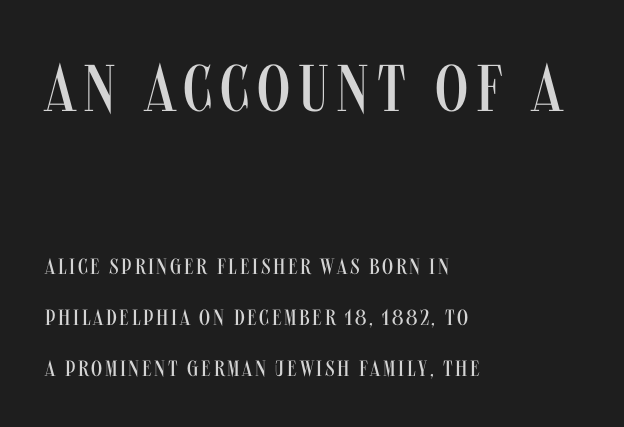
Each line starts at the same left margin while the right side varies. Airy leading. Notice how the stems are strictly vertical — no italics here. Underline: absent.
